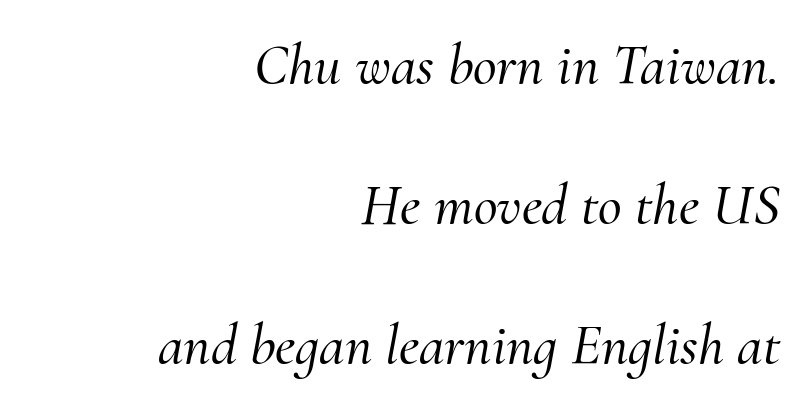
The image shows 58 px serif type, italic (leaning right); set right-aligned, loose line spacing (2.41x), normal letter spacing, not underlined; medium stroke contrast and a small x-height.
